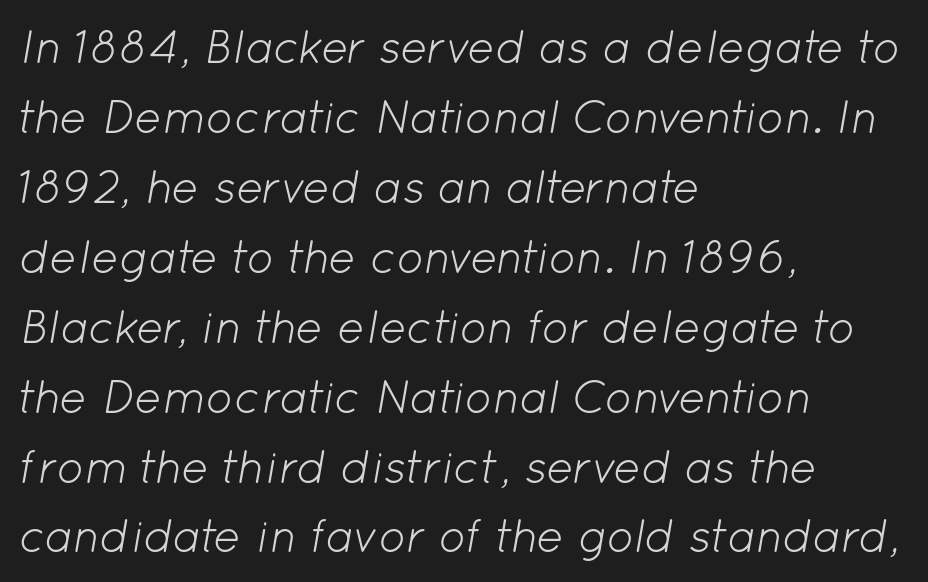
The image shows 46 px light type, italic (leaning right); set left-aligned, normal line spacing (1.52x), normal letter spacing, not underlined; low stroke contrast and a medium x-height.
